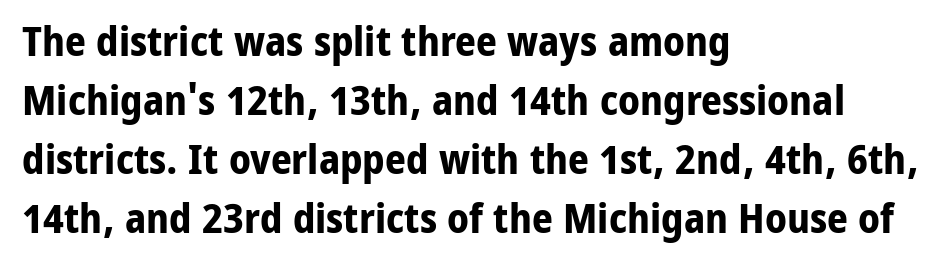
Q: Is the text bold? A: Yes.
Q: Is the text italic (slanted)? A: No, it is upright.
Q: Is the typeface a serif or a sans-serif typeface? A: Sans-serif.
Q: Is the text underlined? A: No.
Q: How is the paragraph aligned? A: Left-aligned.
Q: Is the spacing between letters normal or unusually wide? A: Normal.
Q: Is the spacing between lines tight, normal or loose? A: Normal.
Q: Width (condensed, normal, or wide)? A: Normal.
Q: Stroke contrast? A: Low.
Q: x-height? A: Medium.
Q: Monospaced? A: No.
